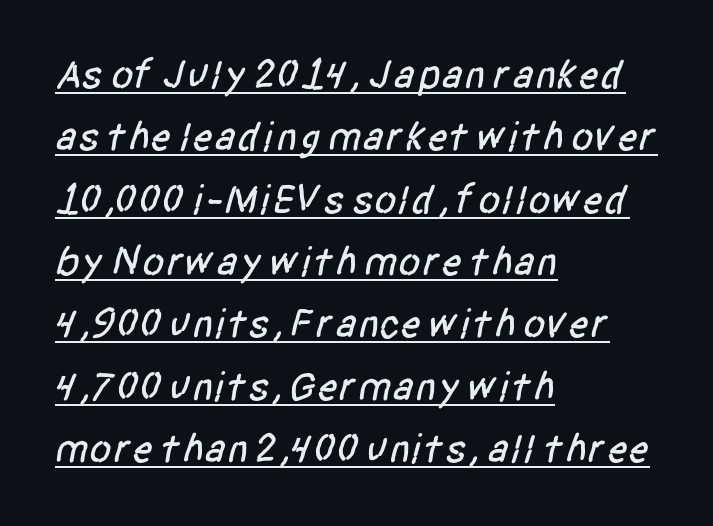
You can tell from the bare stems that sans-serif type was used. These lines are set flush left with a ragged right edge. What stands out about the letter spacing? Nothing — it is the standard amount. Every word sits above its own underline. Students, observe: this is what conventionally led text looks like. Here the designer chose a conventional face with non-uniform glyph widths.
